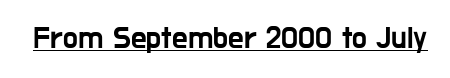
The image shows 31 px condensed sans-serif type, upright; set normal letter spacing, underlined; low stroke contrast and a medium x-height.
